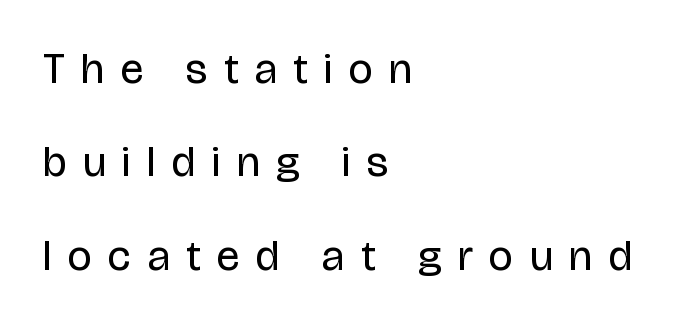
The image shows 43 px regular-weight, condensed sans-serif type, upright; set left-aligned, loose line spacing (2.17x), unusually wide letter spacing (+0.39 em), not underlined; low stroke contrast and a large x-height.
